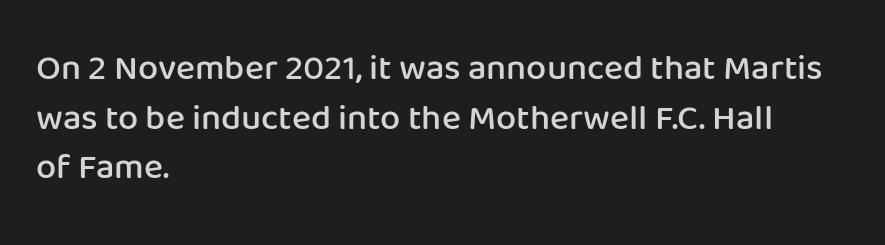
{"serif": "no", "italic": "no", "bold": "semi", "weight": "semibold", "width": "normal", "stroke_contrast": "low", "x_height": "medium", "monospaced": "no", "underline": "no", "align": "left", "line_spacing": "normal", "line_spacing_ratio": 1.38, "letter_spacing": "normal", "letter_spacing_em": 0.0, "glyph_px": 36}
